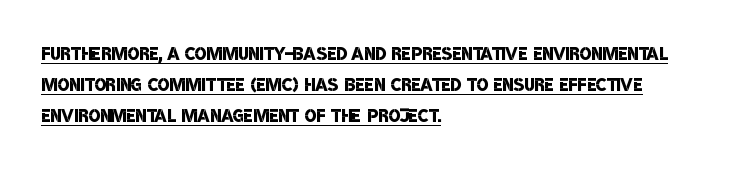
Q: Is the text bold? A: Semi-bold.
Q: Is the text underlined? A: Yes.
Q: How is the paragraph aligned? A: Left-aligned.
Q: Is the spacing between letters normal or unusually wide? A: Normal.
